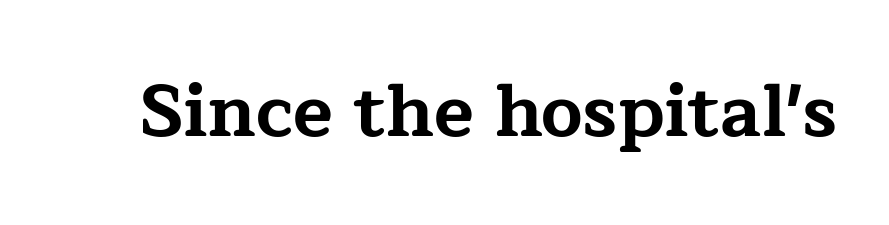
Note: serifs present on the glyphs. Here the designer chose a conventional face with non-uniform glyph widths. Notice how thick the strokes are: this is what a full bold looks like. Does extra space separate the letters? No, they use regular spacing. Do the letters lean? They stand straight.
